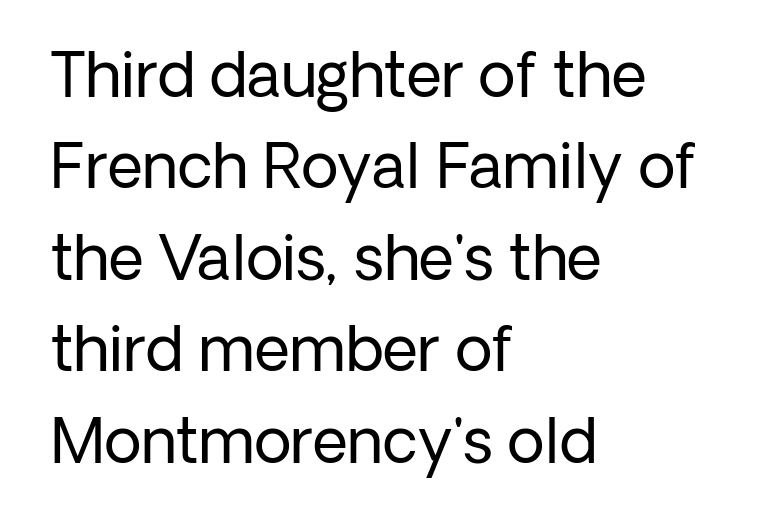
Q: Is the text bold? A: No.
Q: Is the text italic (slanted)? A: No, it is upright.
Q: Is the typeface a serif or a sans-serif typeface? A: Sans-serif.
Q: Is the text underlined? A: No.
Q: How is the paragraph aligned? A: Left-aligned.
Q: Is the spacing between letters normal or unusually wide? A: Normal.
Q: Is the spacing between lines tight, normal or loose? A: Normal.
Q: Width (condensed, normal, or wide)? A: Normal.
Q: Stroke contrast? A: Low.
Q: x-height? A: Medium.
Q: Monospaced? A: No.
